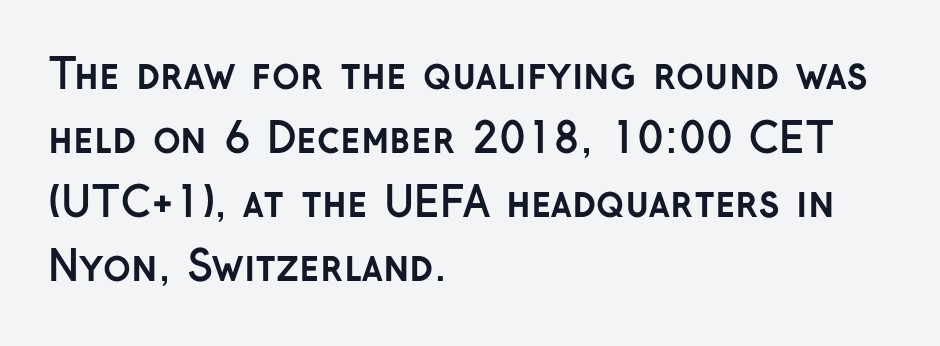
{"serif": "no", "italic": "no", "bold": "yes", "weight": "semibold", "width": "normal", "stroke_contrast": "low", "x_height": "medium", "monospaced": "no", "underline": "no", "align": "left", "line_spacing": "normal", "line_spacing_ratio": 1.56, "letter_spacing": "normal", "letter_spacing_em": 0.0, "glyph_px": 41}
